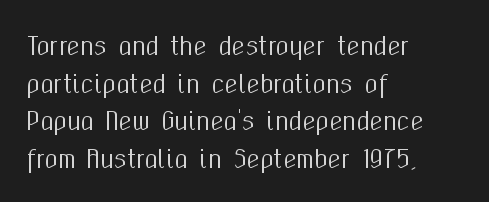
Q: Is the text italic (slanted)? A: No, it is upright.
Q: Is the text underlined? A: No.
Q: How is the paragraph aligned? A: Left-aligned.
Q: Is the spacing between letters normal or unusually wide? A: Normal.
Q: Is the spacing between lines tight, normal or loose? A: Normal.
